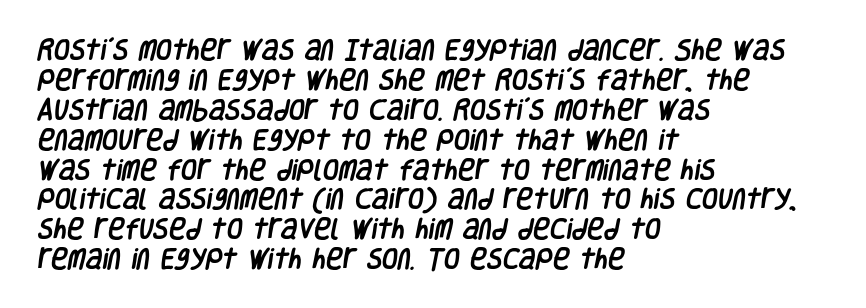
Underlining? Definitely not there. The passage is arranged the way most books set body copy — flush left. The tracking reads as untouched default to a designer's eye. Regarding leading, the lines here are spaced in the standard way.
